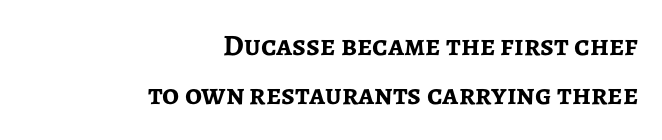
The image shows 30 px semibold sans-serif type, upright; set right-aligned, normal line spacing (1.64x), normal letter spacing, not underlined; low stroke contrast and a medium x-height.
